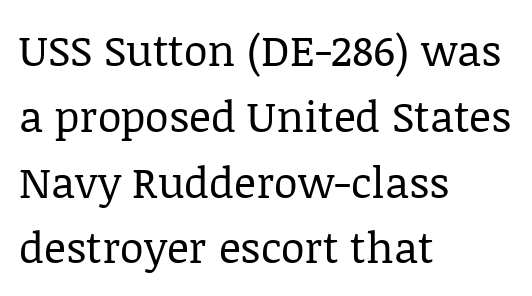
{"serif": "yes", "italic": "no", "bold": "no", "weight": "regular", "width": "normal", "stroke_contrast": "low", "x_height": "large", "monospaced": "no", "underline": "no", "align": "left", "line_spacing": "normal", "line_spacing_ratio": 1.53, "letter_spacing": "normal", "letter_spacing_em": 0.0, "glyph_px": 43}
